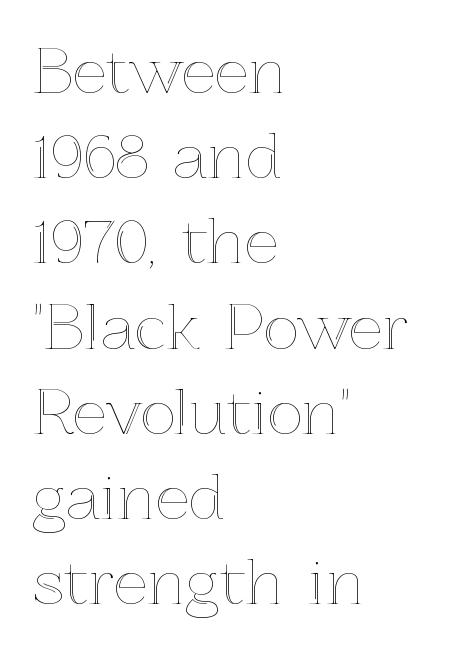
{"italic": "no", "width": "normal", "x_height": "medium", "monospaced": "no", "underline": "no", "align": "left", "line_spacing": "normal", "line_spacing_ratio": 1.42, "letter_spacing": "normal", "letter_spacing_em": 0.0, "glyph_px": 60}
